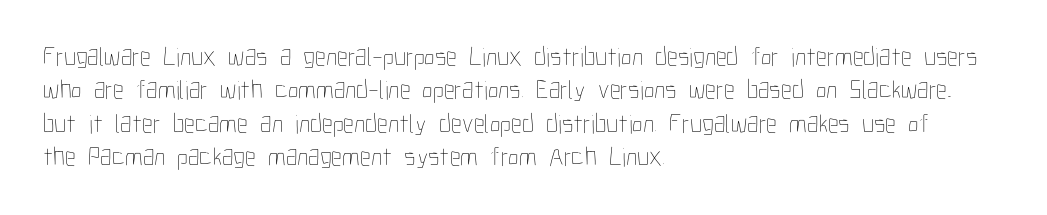
The image shows 27 px text type, upright; set left-aligned, line spacing 1.24x, normal letter spacing, not underlined.
